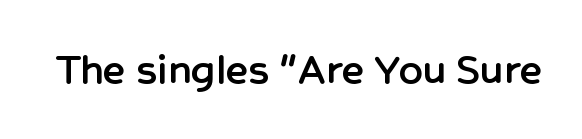
Q: Is the text italic (slanted)? A: No, it is upright.
Q: Is the typeface a serif or a sans-serif typeface? A: Sans-serif.
Q: Is the text underlined? A: No.
Q: Is the spacing between letters normal or unusually wide? A: Normal.
Q: Width (condensed, normal, or wide)? A: Normal.
Q: Stroke contrast? A: Low.
Q: x-height? A: Medium.
Q: Monospaced? A: No.
